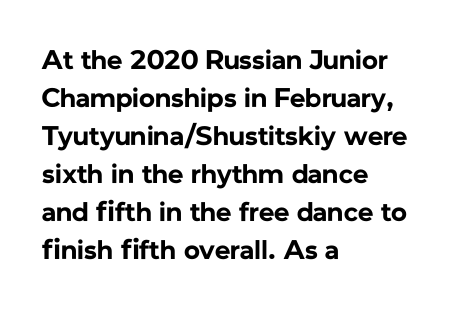
Q: Is the text bold? A: Yes.
Q: Is the text italic (slanted)? A: No, it is upright.
Q: Is the text underlined? A: No.
Q: How is the paragraph aligned? A: Left-aligned.
Q: Is the spacing between letters normal or unusually wide? A: Normal.
Q: Is the spacing between lines tight, normal or loose? A: Normal.
